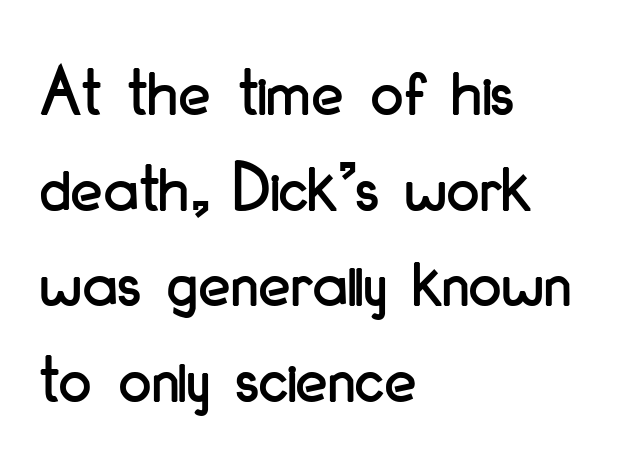
A typesetter would mark this as roman, not italic. Underline: absent. These lines keep a tight, regular rhythm from letter to letter. A normal amount of white space separates one row of letters from the next. The passage is arranged the way most books set body copy — flush left.
